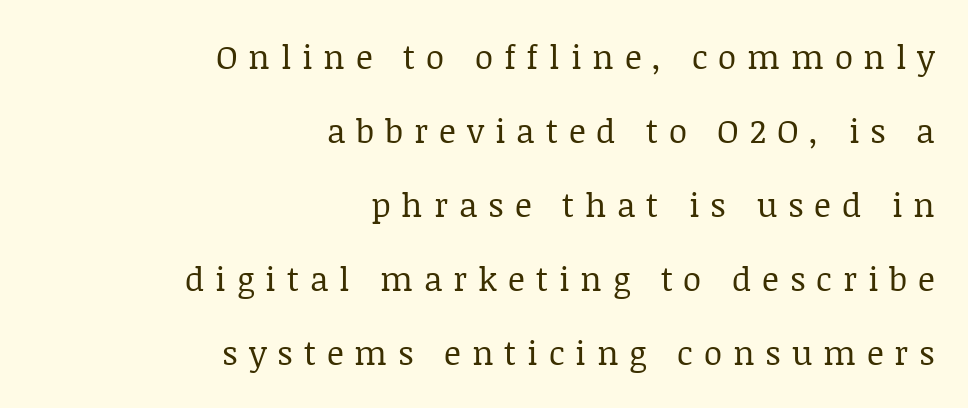
{"serif": "yes", "italic": "no", "bold": "no", "weight": "regular", "width": "normal", "stroke_contrast": "low", "x_height": "large", "monospaced": "no", "underline": "no", "align": "right", "line_spacing": "loose", "line_spacing_ratio": 2.24, "letter_spacing": "wide", "letter_spacing_em": 0.33, "glyph_px": 33}
